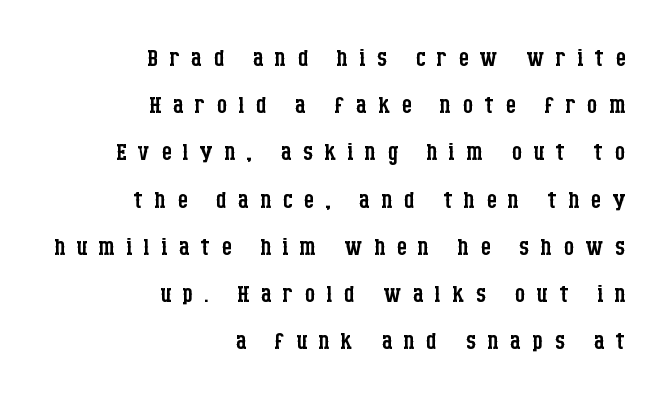
When letters stand straight like this, we call the style roman or upright. The space beneath each line is pristine and unruled. Each letter keeps its own natural width here, so spacing adapts to shape. On a weight scale, this lands at 450 or below. Does extra space separate the letters? Yes, quite a lot of it. The passage shown is typeset with a serif family.
